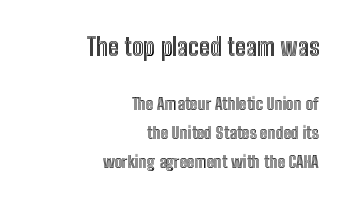
Glance below the letters and you will spot only blank space. Block one is the big one; block two sits smaller underneath. Students, note that the glyphs here touch the page at normal intervals. In terms of leading, this rendering sits right in the middle. Teacher's note: observe the even right margin — that is flush-right alignment. Characters remain perfectly vertical along every line.
